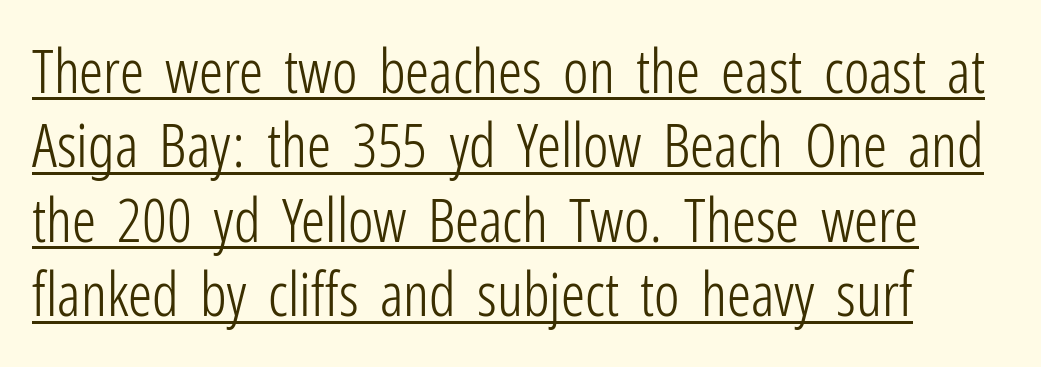
{"serif": "no", "italic": "no", "bold": "no", "weight": "light", "width": "condensed", "stroke_contrast": "low", "x_height": "medium", "monospaced": "no", "underline": "yes", "line_spacing_ratio": 1.24, "letter_spacing": "normal", "letter_spacing_em": 0.0, "glyph_px": 60}
